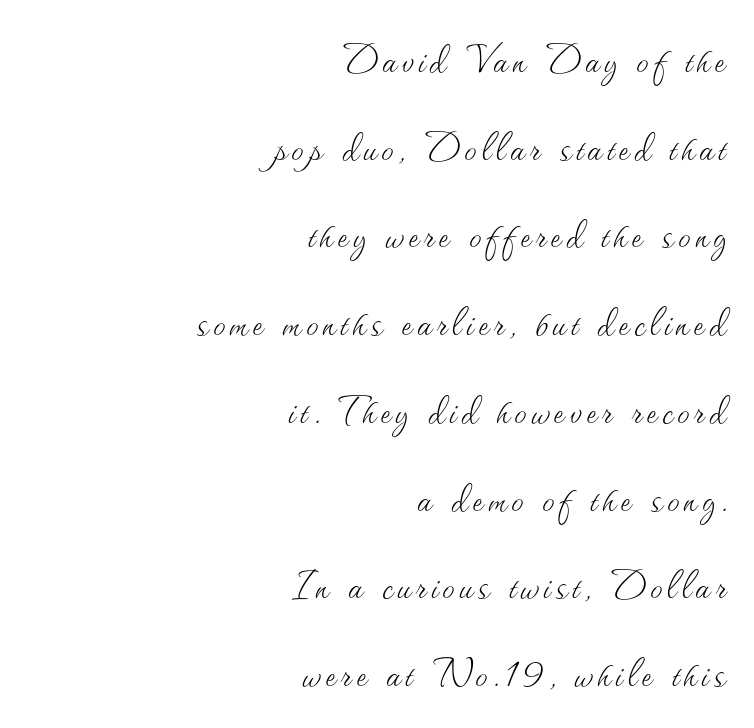
Q: Is the text bold? A: No.
Q: Is the text italic (slanted)? A: Yes.
Q: Is the text underlined? A: No.
Q: How is the paragraph aligned? A: Right-aligned.
Q: Width (condensed, normal, or wide)? A: Normal.
Q: Stroke contrast? A: Medium.
Q: x-height? A: Small.
Q: Monospaced? A: No.
